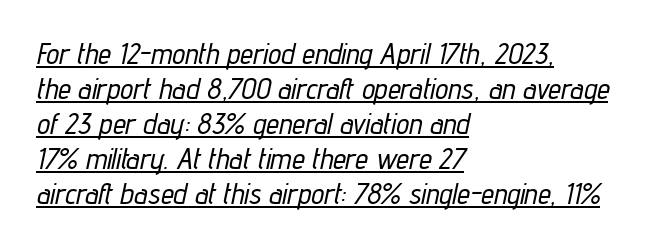
{"italic": "yes", "lean": "right", "slant_degrees": 12, "width": "condensed", "stroke_contrast": "low", "x_height": "medium", "monospaced": "no", "underline": "yes", "align": "left", "line_spacing_ratio": 1.21, "letter_spacing": "normal", "letter_spacing_em": 0.0, "glyph_px": 29}
